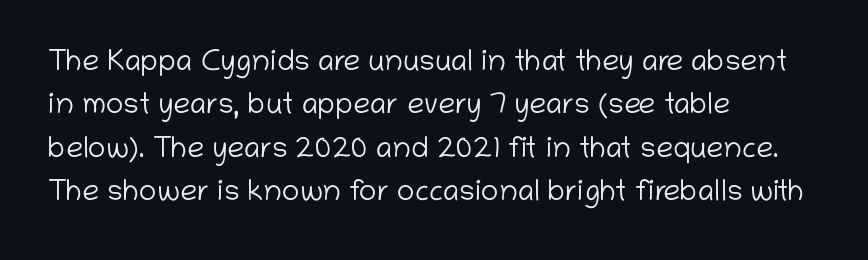
{"serif": "no", "italic": "no", "bold": "no", "weight": "light", "width": "normal", "stroke_contrast": "low", "x_height": "medium", "monospaced": "no", "underline": "no", "align": "left", "line_spacing": "normal", "line_spacing_ratio": 1.45, "letter_spacing": "normal", "letter_spacing_em": 0.0, "glyph_px": 30}
